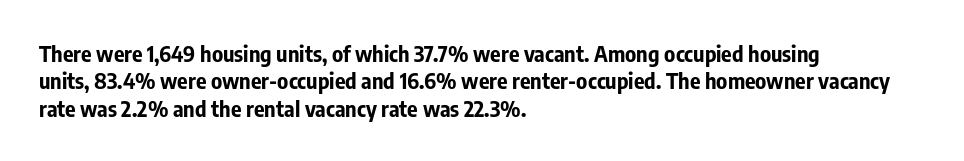
The image shows 22 px bold type, upright; set left-aligned, line spacing 1.24x, normal letter spacing, not underlined.
